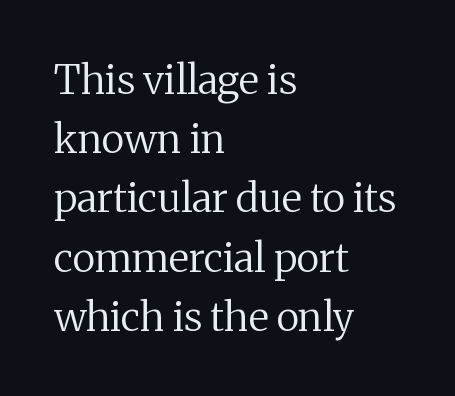
{"serif": "yes", "italic": "no", "bold": "no", "weight": "regular", "width": "normal", "stroke_contrast": "medium", "x_height": "medium", "monospaced": "no", "underline": "no", "align": "left", "line_spacing": "normal", "line_spacing_ratio": 1.48, "letter_spacing": "normal", "letter_spacing_em": 0.0, "glyph_px": 40}
